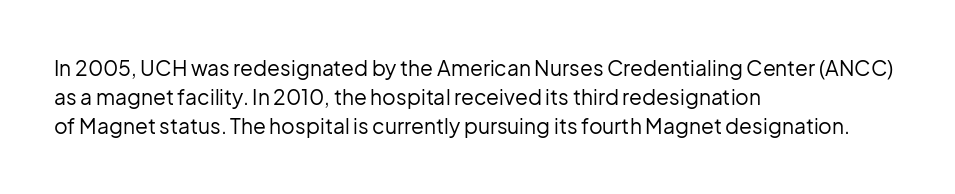
The image shows 21 px text type, upright; set left-aligned, normal line spacing (1.39x), normal letter spacing, not underlined.
